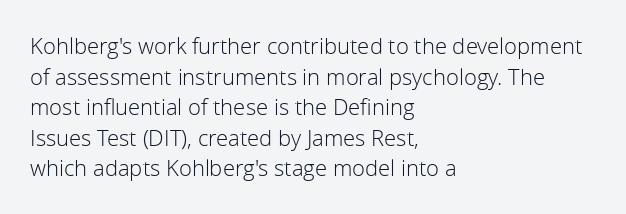
{"italic": "no", "bold": "no", "underline": "no", "align": "left", "line_spacing": "normal", "line_spacing_ratio": 1.39, "letter_spacing": "normal", "letter_spacing_em": 0.0, "glyph_px": 22}
